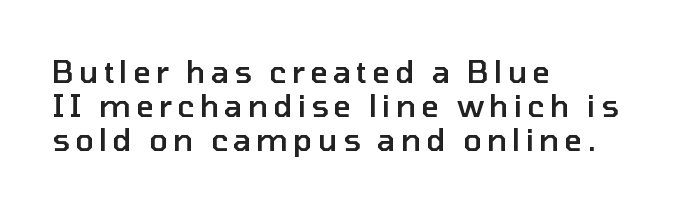
You could not count columns in this text — the font is proportionally spaced. These lines stack with their left ends in a neat column. Nothing sits at the stroke ends, so this counts as sans-serif. Rows of type sit shoulder to shoulder in the vertical direction.
